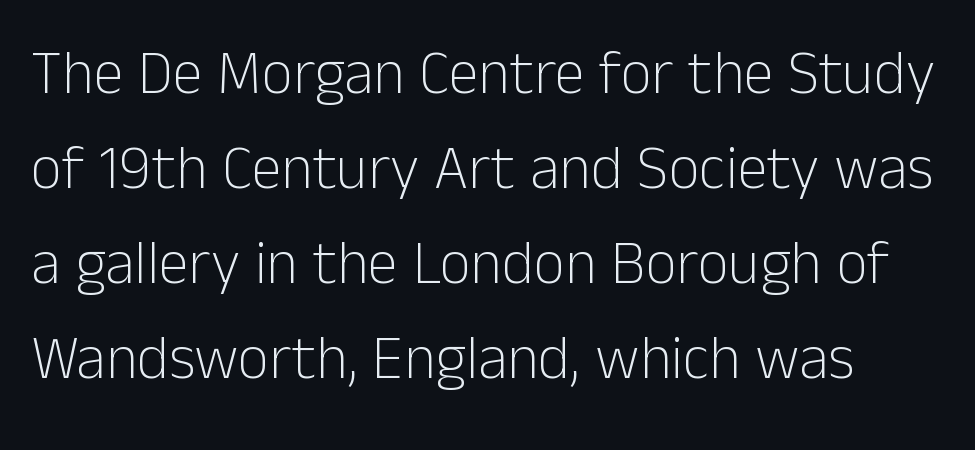
The image shows 61 px light sans-serif type, upright; set normal line spacing (1.56x), normal letter spacing, not underlined; low stroke contrast and a medium x-height.
